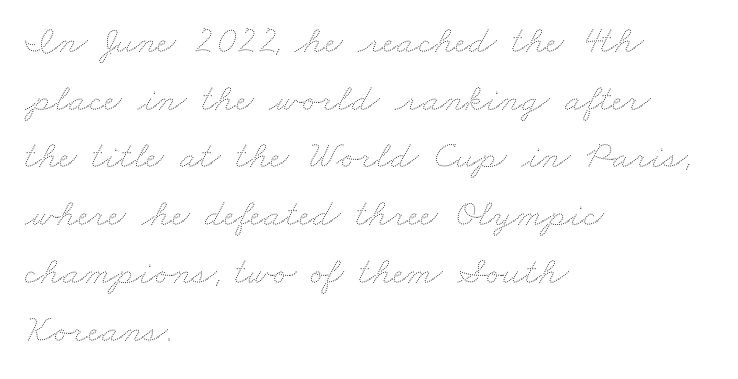
Q: Is the text bold? A: No.
Q: Is the text underlined? A: No.
Q: How is the paragraph aligned? A: Left-aligned.
Q: Is the spacing between letters normal or unusually wide? A: Normal.
Q: Is the spacing between lines tight, normal or loose? A: Normal.
Q: Width (condensed, normal, or wide)? A: Wide.
Q: Stroke contrast? A: Medium.
Q: x-height? A: Small.
Q: Monospaced? A: No.
